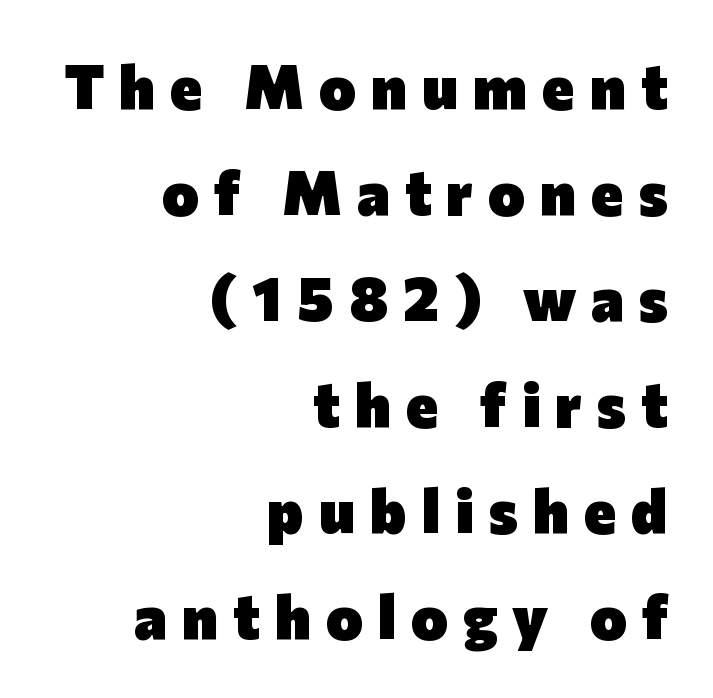
When letters stand straight like this, we call the style roman or upright. The typesetting leans heavy: a genuine bold. Words float on clear page, feet unadorned. Display-style spreading of the glyphs; the letterfit is very open. No feet cap the strokes, marking this as sans-serif type.
